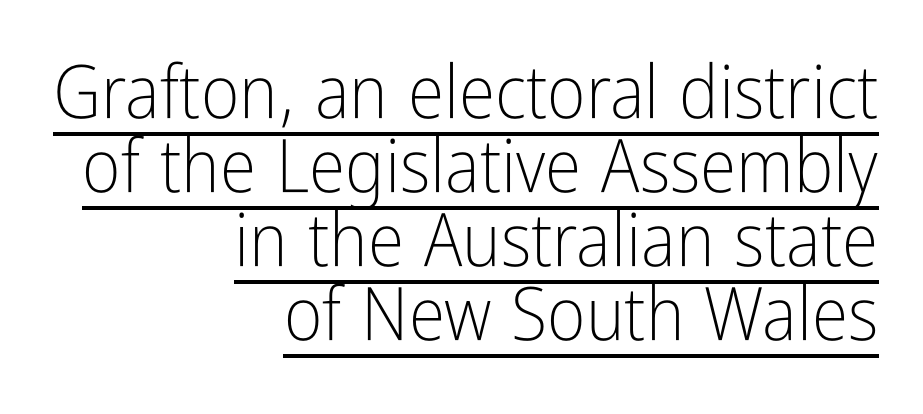
Grotesque or geometric, the face here clearly has no serifs. The rendering uses a small line-height, squeezing the rows. Compared with a flush-left layout, this one pins lines to the opposite, right side. Posture: straight, roman, zero tilt. You could call the tracking neutral — neither tight nor loose. The string is rendered with underlining switched on.
